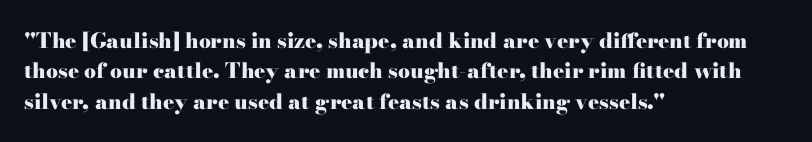
Q: Is the text bold? A: Yes.
Q: Is the text italic (slanted)? A: No, it is upright.
Q: Is the text underlined? A: No.
Q: How is the paragraph aligned? A: Left-aligned.
Q: Is the spacing between letters normal or unusually wide? A: Normal.
Q: Is the spacing between lines tight, normal or loose? A: Normal.
